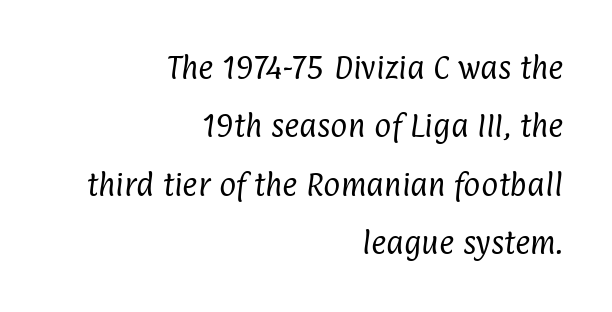
{"bold": "no", "underline": "no", "align": "right", "line_spacing": "loose", "line_spacing_ratio": 2.25, "letter_spacing": "normal", "letter_spacing_em": 0.0, "glyph_px": 26}
